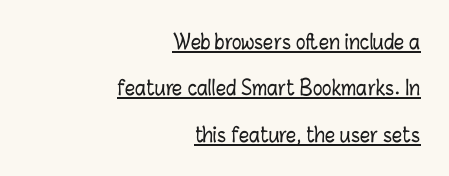
{"italic": "no", "underline": "yes", "align": "right", "line_spacing": "loose", "line_spacing_ratio": 2.32, "letter_spacing": "normal", "letter_spacing_em": 0.0, "glyph_px": 20}
